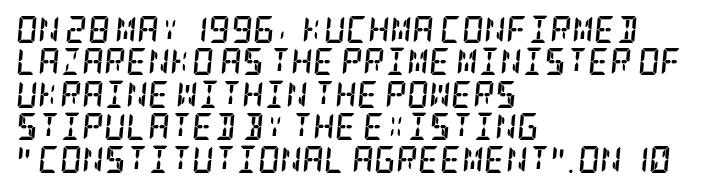
Q: Is the text bold? A: Yes.
Q: Is the text italic (slanted)? A: Yes, it leans right by about 5 degrees.
Q: Is the text underlined? A: No.
Q: How is the paragraph aligned? A: Left-aligned.
Q: Is the spacing between letters normal or unusually wide? A: Normal.
